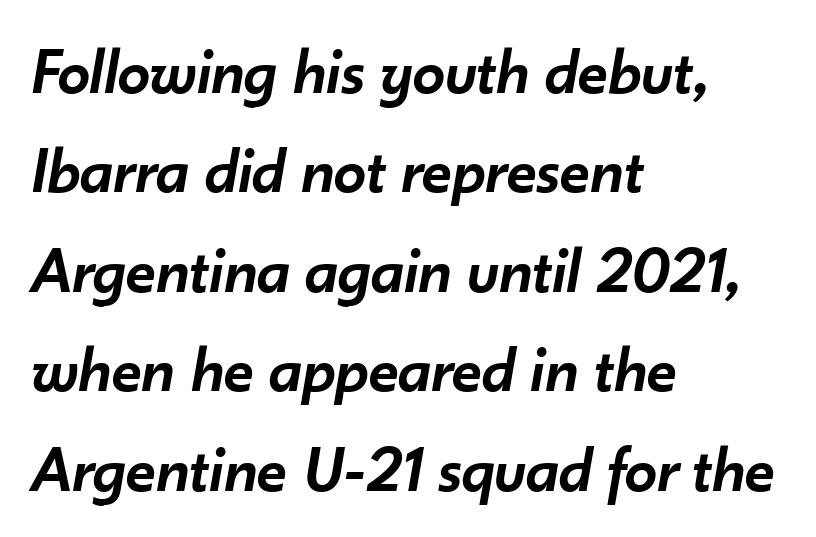
Bold? Not quite — semibold, heavier than regular but stopping short. Note the varied advance widths — an 'i' is clearly narrower than an 'm'. Tall strokes in this sample are angled rather than plumb. Caption: standard tracking, unaltered.
